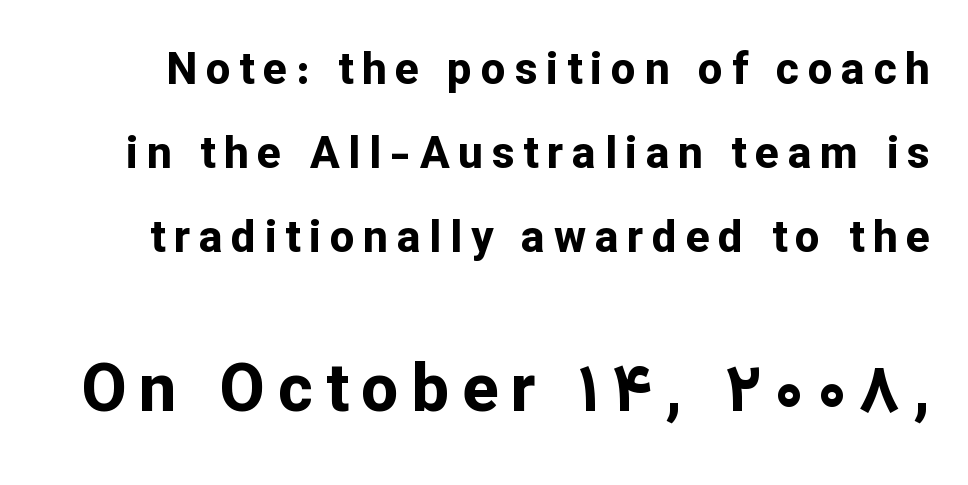
The image shows 66 px bold sans-serif type, upright; set loose line spacing (1.91x), unusually wide letter spacing (+0.2 em), not underlined; the second (bottom) block is 1.5x larger; low stroke contrast and a medium x-height.
